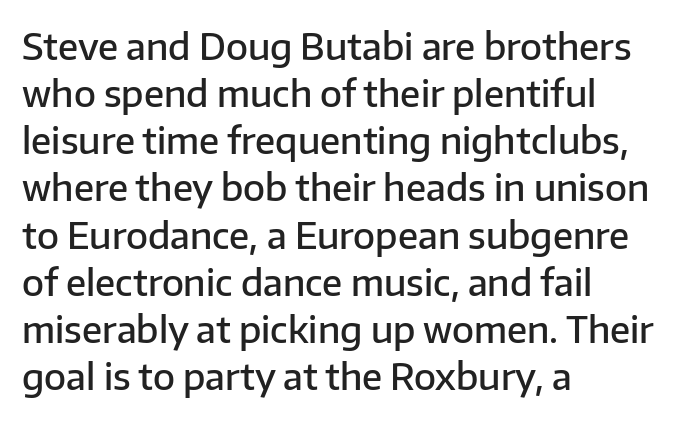
The image shows 36 px semibold sans-serif type, upright; set left-aligned, normal line spacing (1.31x), normal letter spacing, not underlined; low stroke contrast and a medium x-height.
